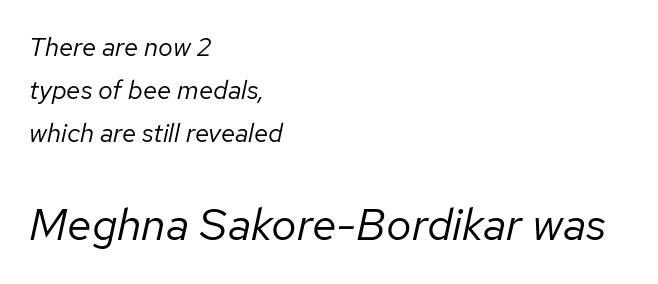
Visually the block forms a straight wall on the left and a jagged coastline on the right. These lines are rendered in a variable-pitch font. The face used here appears at its bigger size in the lower chunk. A typesetter would call this zero additional tracking.
